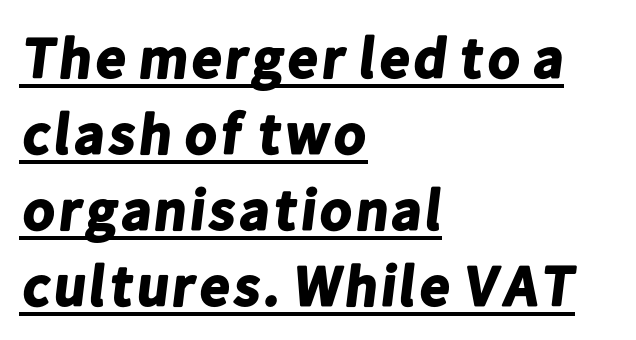
These lines sit exactly where default settings would place them. A full-strength bold gives these letters their thick strokes. A continuous stroke trails under the words, as in a hyperlink. The letters sit at their default tracking, neither squeezed nor spread. This is sans-serif lettering, the kind often seen on screens and signage.
